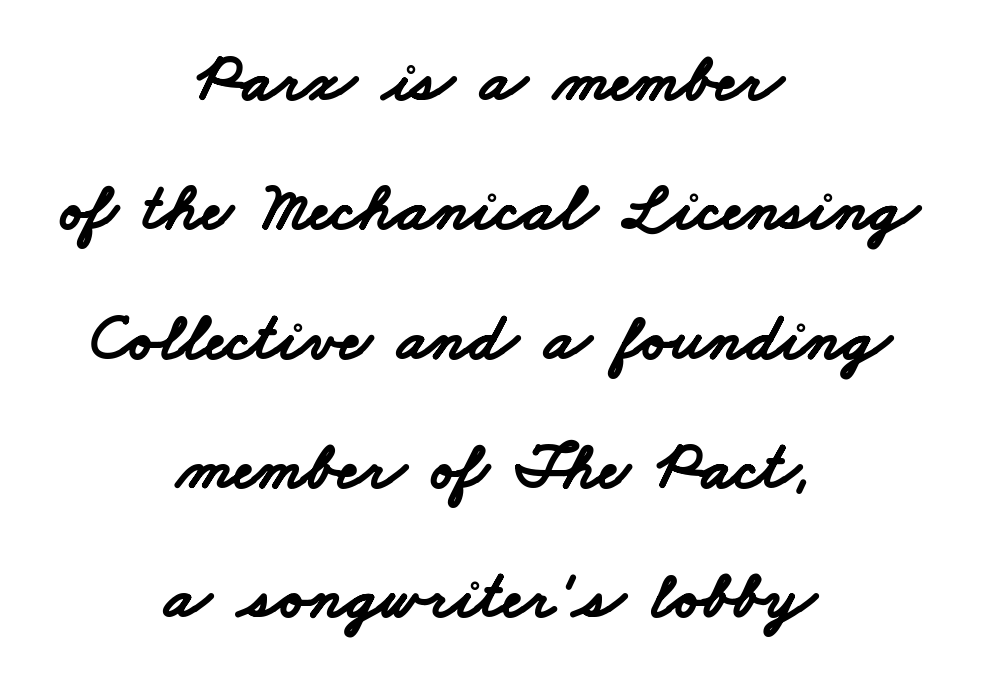
The image shows 67 px bold, wide sans-serif type; set centered, loose line spacing (1.93x), normal letter spacing, not underlined; low stroke contrast and a small x-height.
